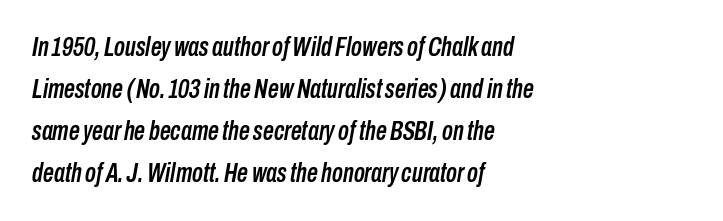
The typography opts for an oblique posture over an upright one. Characters follow at the spacing the type designer built in. The string is rendered with underlining switched off. The ragged edge is on the right, which tells us the setting is flush left.
